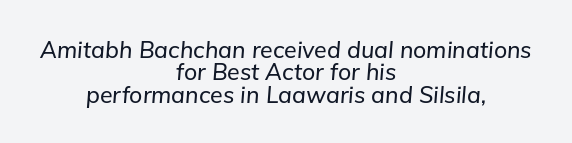
Q: Is the text italic (slanted)? A: Yes, it leans right by about 5 degrees.
Q: Is the text underlined? A: No.
Q: How is the paragraph aligned? A: Centered.
Q: Is the spacing between letters normal or unusually wide? A: Normal.
Q: Is the spacing between lines tight, normal or loose? A: Tight.
